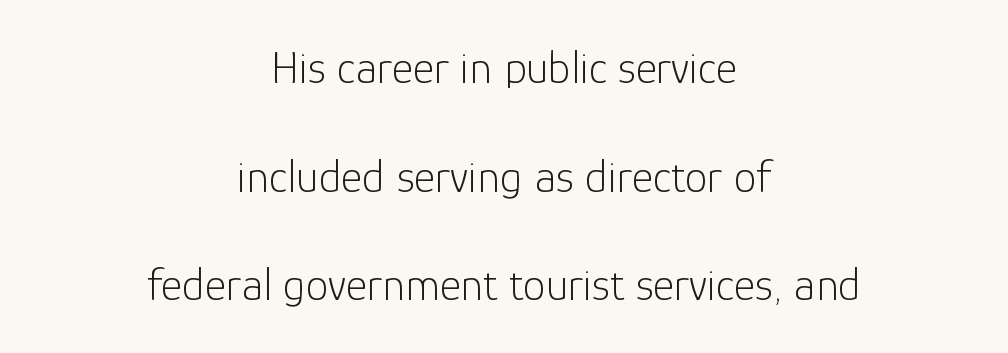
{"serif": "no", "italic": "no", "bold": "no", "weight": "light", "width": "normal", "stroke_contrast": "low", "x_height": "medium", "monospaced": "no", "underline": "no", "align": "center", "line_spacing": "loose", "line_spacing_ratio": 2.36, "letter_spacing": "normal", "letter_spacing_em": 0.0, "glyph_px": 46}
